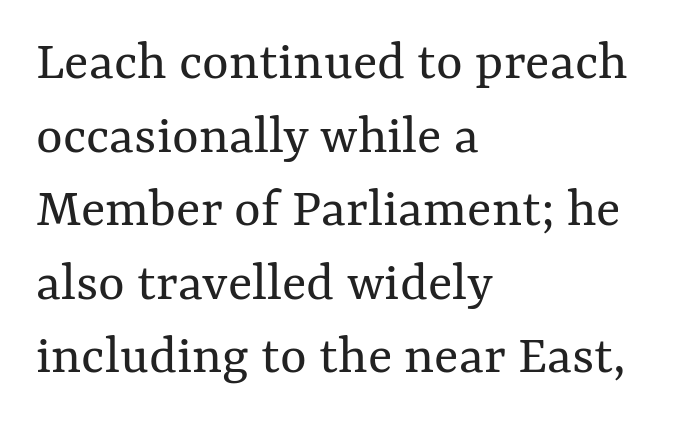
Q: Is the text bold? A: No.
Q: Is the text italic (slanted)? A: No, it is upright.
Q: Is the text underlined? A: No.
Q: How is the paragraph aligned? A: Left-aligned.
Q: Is the spacing between letters normal or unusually wide? A: Normal.
Q: Is the spacing between lines tight, normal or loose? A: Normal.
Q: Width (condensed, normal, or wide)? A: Normal.
Q: Stroke contrast? A: Medium.
Q: x-height? A: Medium.
Q: Monospaced? A: No.
